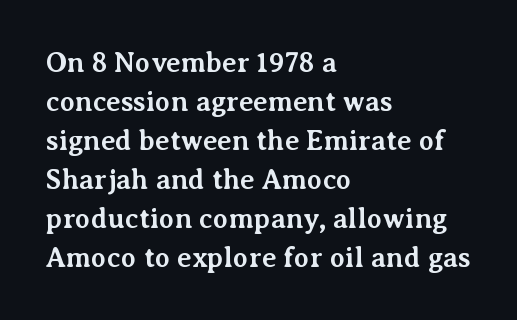
The image shows 28 px bold serif type, upright; set left-aligned, normal line spacing (1.39x), normal letter spacing, not underlined; medium stroke contrast and a medium x-height.
